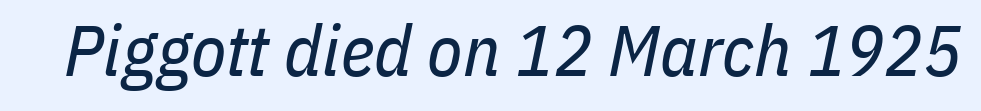
{"italic": "yes", "lean": "right", "slant_degrees": 11, "bold": "no", "weight": "regular", "width": "condensed", "stroke_contrast": "low", "x_height": "medium", "monospaced": "no", "underline": "no", "letter_spacing": "normal", "letter_spacing_em": 0.0, "glyph_px": 72}
